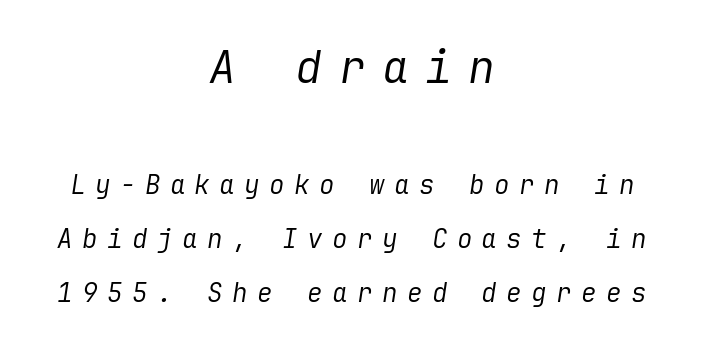
{"italic": "yes", "lean": "right", "slant_degrees": 9, "bold": "no", "weight": "regular", "width": "normal", "stroke_contrast": "low", "x_height": "medium", "underline": "no", "align": "center", "line_spacing": "loose", "line_spacing_ratio": 2.08, "letter_spacing": "wide", "letter_spacing_em": 0.36, "larger_block": "first", "size_ratio": 1.73, "glyph_px": 45}
